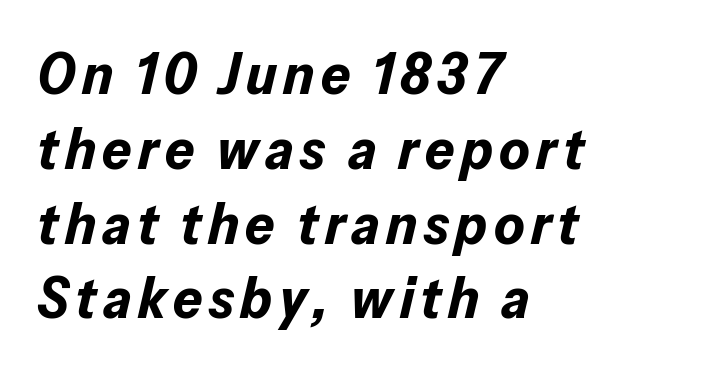
{"italic": "yes", "lean": "right", "slant_degrees": 13, "bold": "yes", "weight": "bold", "width": "normal", "stroke_contrast": "low", "x_height": "medium", "monospaced": "no", "underline": "no", "align": "left", "line_spacing": "normal", "line_spacing_ratio": 1.29, "glyph_px": 58}
